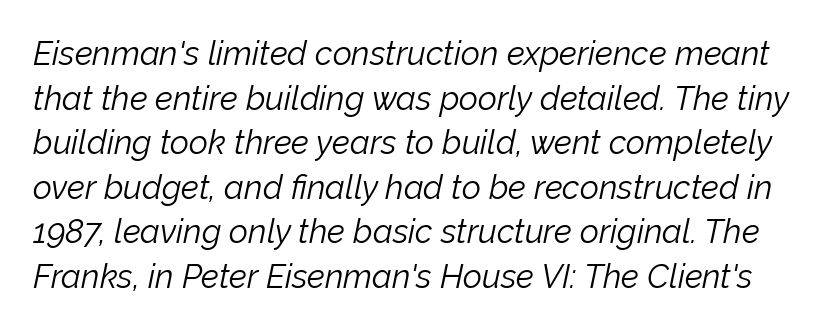
The image shows 33 px light type, italic (leaning right); set normal line spacing (1.35x), normal letter spacing, not underlined; low stroke contrast and a medium x-height.
